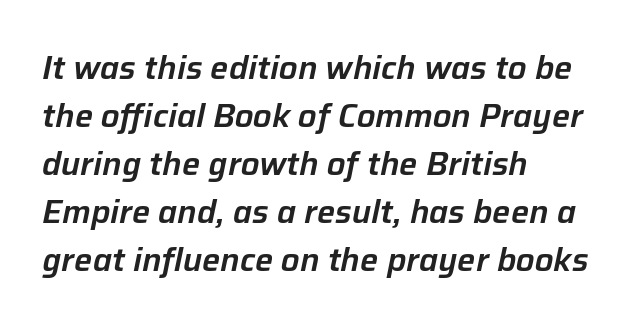
{"italic": "yes", "lean": "right", "slant_degrees": 12, "width": "normal", "stroke_contrast": "low", "x_height": "medium", "monospaced": "no", "underline": "no", "align": "left", "line_spacing": "normal", "line_spacing_ratio": 1.5, "letter_spacing": "normal", "letter_spacing_em": 0.0, "glyph_px": 32}
